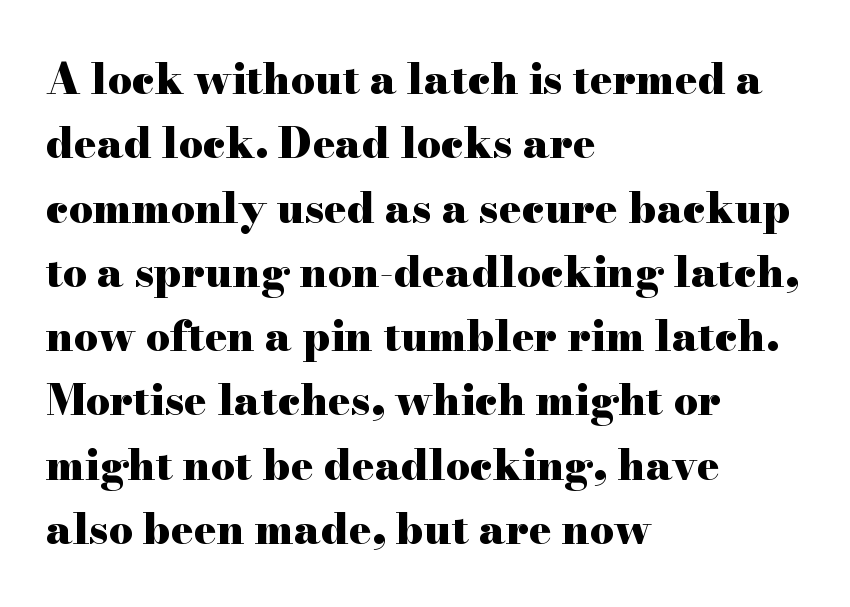
The image shows 42 px heavy, wide serif type, upright; set left-aligned, normal line spacing (1.53x), normal letter spacing, not underlined; high stroke contrast and a small x-height.
